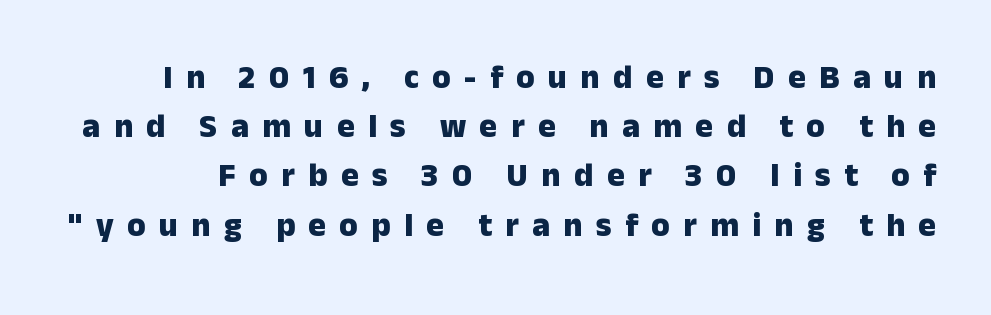
The image shows 33 px heavy sans-serif type, upright; set normal line spacing (1.49x), unusually wide letter spacing (+0.41 em), not underlined; low stroke contrast and a medium x-height.
